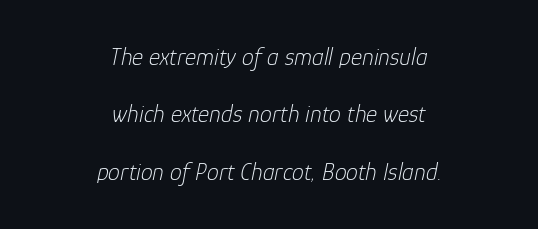
{"italic": "yes", "lean": "right", "slant_degrees": 12, "bold": "no", "underline": "no", "align": "center", "line_spacing": "loose", "line_spacing_ratio": 2.39, "letter_spacing": "normal", "letter_spacing_em": 0.0, "glyph_px": 24}
